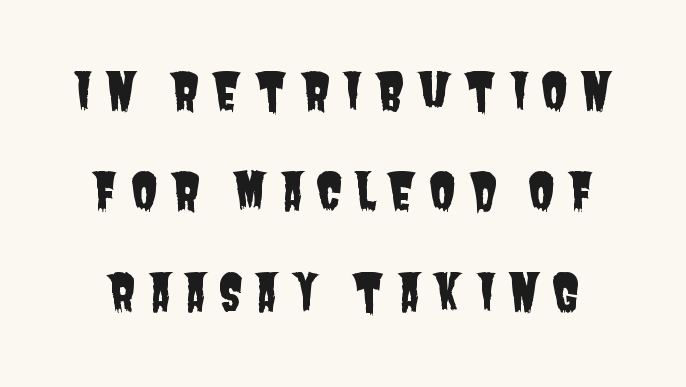
The image shows 50 px condensed sans-serif type; set centered, loose line spacing (2.01x), unusually wide letter spacing (+0.23 em), not underlined; low stroke contrast and a large x-height.
